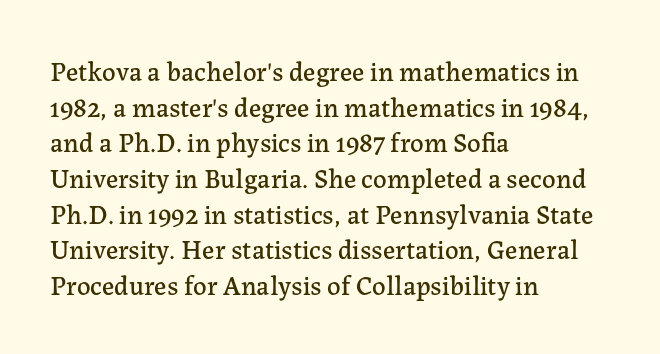
The image shows 27 px text type, upright; set left-aligned, normal line spacing (1.32x), normal letter spacing, not underlined.
